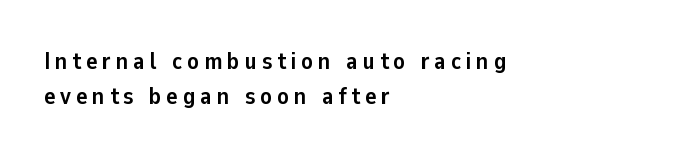
Q: Is the text bold? A: Yes.
Q: Is the text italic (slanted)? A: No, it is upright.
Q: Is the text underlined? A: No.
Q: How is the paragraph aligned? A: Left-aligned.
Q: Is the spacing between letters normal or unusually wide? A: Unusually wide.
Q: Is the spacing between lines tight, normal or loose? A: Normal.
